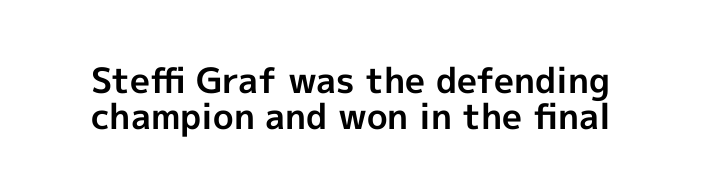
Unlike italic type, these characters show no tilt at all. Cramped leading. Decoration check: the copy has no underline. Does the type have serifs? No, each stem ends abruptly. Emphasis by weight is at full strength: bold.
